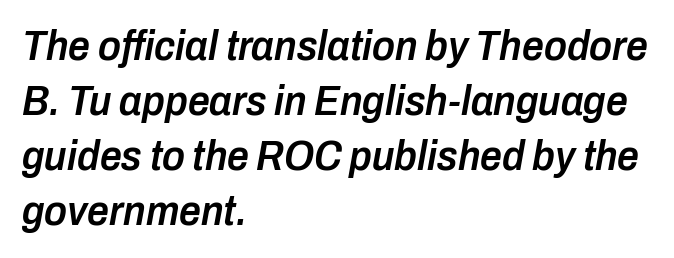
{"italic": "yes", "lean": "right", "slant_degrees": 10, "bold": "semi", "weight": "semibold", "width": "condensed", "stroke_contrast": "low", "x_height": "medium", "monospaced": "no", "underline": "no", "align": "left", "line_spacing": "normal", "line_spacing_ratio": 1.28, "letter_spacing": "normal", "letter_spacing_em": 0.0, "glyph_px": 43}
